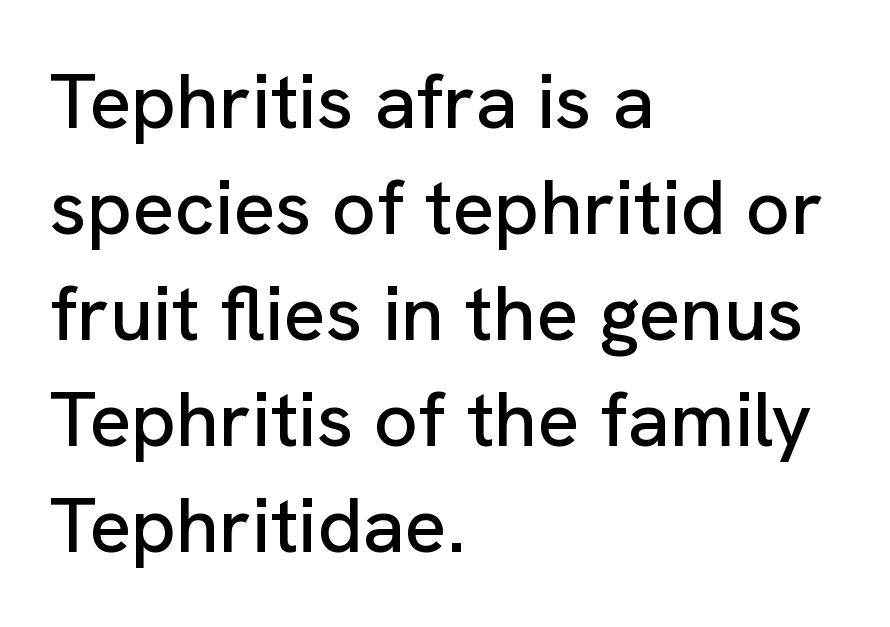
The image shows 78 px sans-serif type, upright; set left-aligned, normal line spacing (1.36x), normal letter spacing, not underlined; low stroke contrast and a medium x-height.
